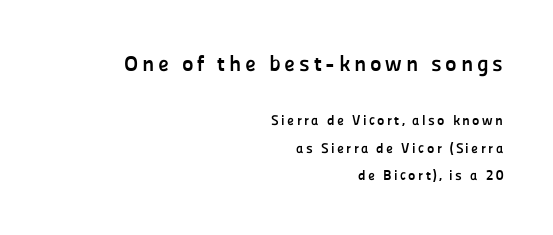
The letters are bold, with thick, heavy strokes. You could fit nearly another row in the gap between these rows. Check under the words: just untouched page. A student would call this right alignment; a typographer would say flush right, rag left.
